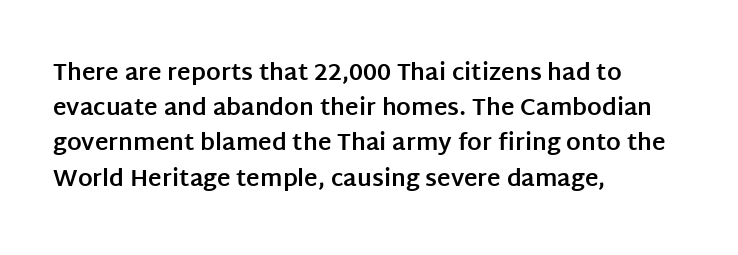
{"italic": "no", "bold": "yes", "underline": "no", "align": "left", "line_spacing": "normal", "line_spacing_ratio": 1.53, "letter_spacing": "normal", "letter_spacing_em": 0.0, "glyph_px": 23}
